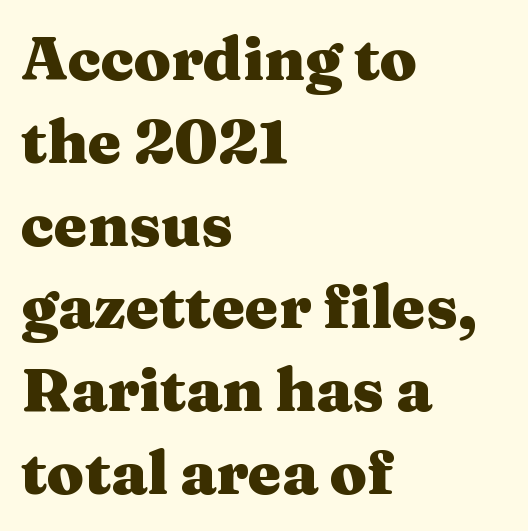
The image shows 60 px heavy, wide serif type, upright; set left-aligned, normal line spacing (1.38x), normal letter spacing, not underlined; medium stroke contrast and a medium x-height.
